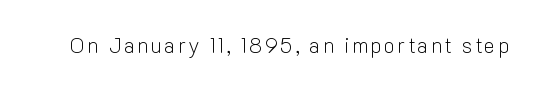
The image shows 21 px text type, upright; set not underlined.
